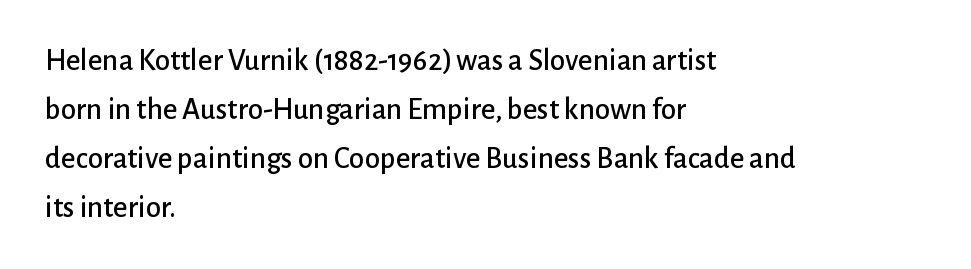
Q: Is the text italic (slanted)? A: No, it is upright.
Q: Is the typeface a serif or a sans-serif typeface? A: Sans-serif.
Q: Is the text underlined? A: No.
Q: How is the paragraph aligned? A: Left-aligned.
Q: Is the spacing between letters normal or unusually wide? A: Normal.
Q: Is the spacing between lines tight, normal or loose? A: Normal.
Q: Width (condensed, normal, or wide)? A: Normal.
Q: Stroke contrast? A: Low.
Q: x-height? A: Medium.
Q: Monospaced? A: No.
